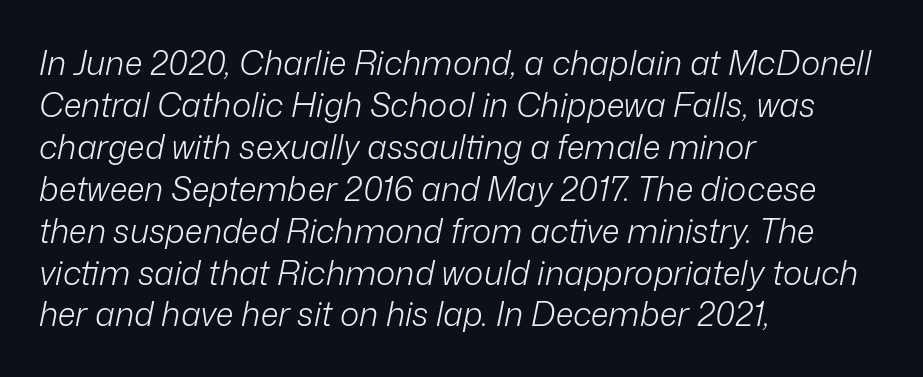
Q: Is the text bold? A: No.
Q: Is the text italic (slanted)? A: Yes, it leans right by about 12 degrees.
Q: Is the text underlined? A: No.
Q: How is the paragraph aligned? A: Left-aligned.
Q: Is the spacing between letters normal or unusually wide? A: Normal.
Q: Is the spacing between lines tight, normal or loose? A: Normal.
Q: Width (condensed, normal, or wide)? A: Normal.
Q: Stroke contrast? A: Low.
Q: x-height? A: Medium.
Q: Monospaced? A: No.
